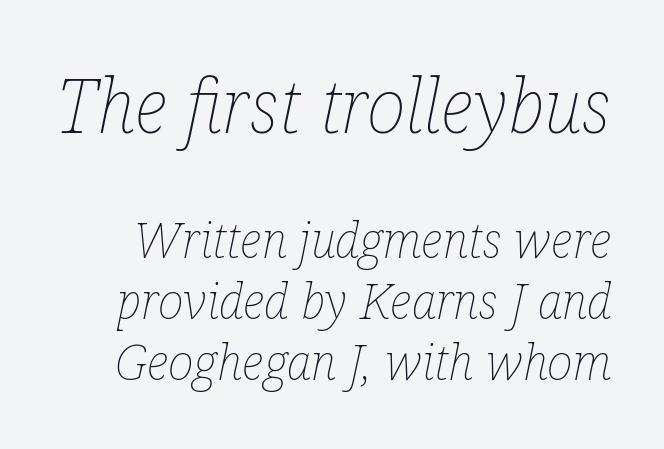
The image shows 74 px thin, condensed type, italic (leaning right); set normal line spacing (1.25x), normal letter spacing, not underlined; the first (top) block is 1.51x larger; low stroke contrast and a medium x-height.
